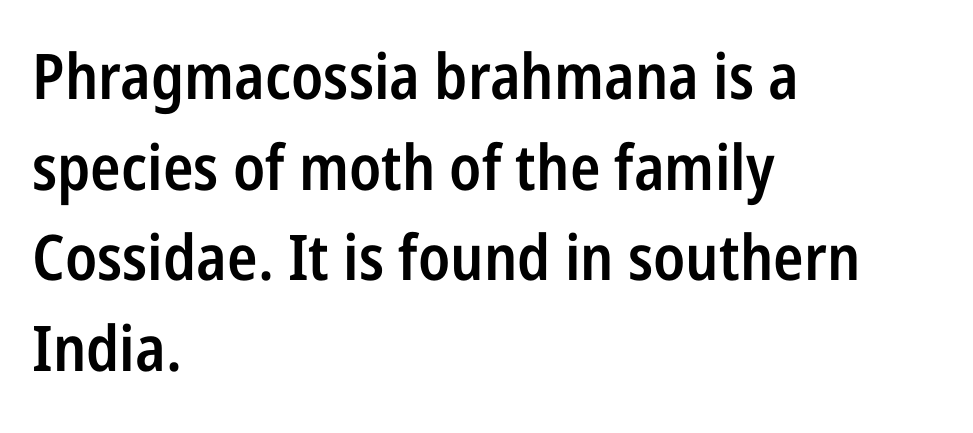
Upright lettering throughout. Each glyph is drawn with semibold strokes, heavier than normal yet not fully bold. Looks like regular typesetting: each glyph gets only the width it needs. Does extra space separate the letters? No, they use regular spacing.
